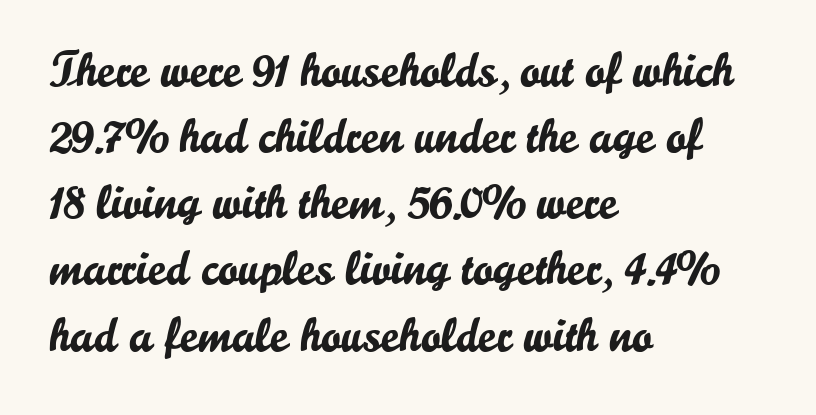
The image shows 49 px sans-serif type; set left-aligned, normal line spacing (1.35x), normal letter spacing, not underlined; low stroke contrast and a small x-height.
